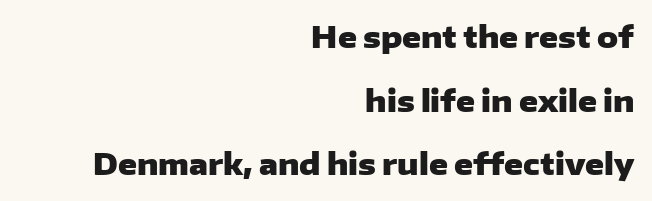
Q: Is the text bold? A: Yes.
Q: Is the text italic (slanted)? A: No, it is upright.
Q: Is the typeface a serif or a sans-serif typeface? A: Sans-serif.
Q: Is the text underlined? A: No.
Q: How is the paragraph aligned? A: Right-aligned.
Q: Is the spacing between letters normal or unusually wide? A: Normal.
Q: Is the spacing between lines tight, normal or loose? A: Loose.
Q: Width (condensed, normal, or wide)? A: Wide.
Q: Stroke contrast? A: Low.
Q: x-height? A: Medium.
Q: Monospaced? A: No.
